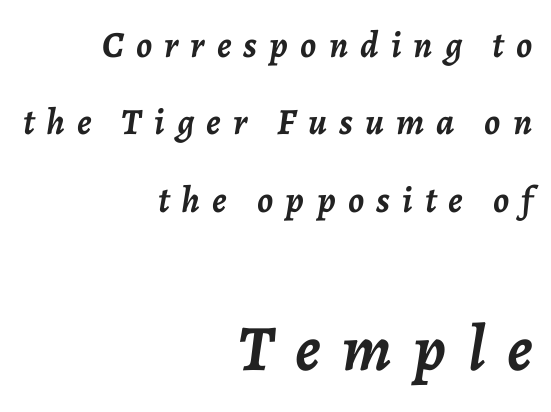
Compared with a flush-left layout, this one pins lines to the opposite, right side. Stroke thickness is high; the sample reads as a true bold. These lines were composed using italics. The line texture is sparse and dotted thanks to wide tracking.
